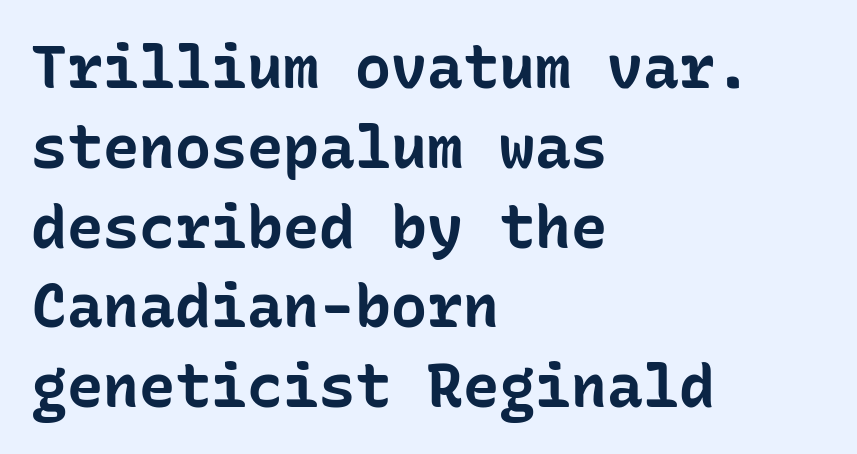
The image shows 60 px bold sans-serif type, upright, monospaced; set left-aligned, normal line spacing (1.33x), normal letter spacing, not underlined; low stroke contrast and a medium x-height.
